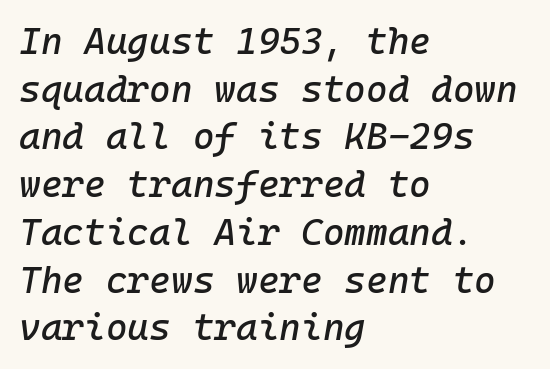
{"italic": "yes", "lean": "right", "slant_degrees": 10, "width": "normal", "stroke_contrast": "low", "x_height": "medium", "monospaced": "yes", "underline": "no", "align": "left", "line_spacing": "normal", "line_spacing_ratio": 1.29, "letter_spacing": "normal", "letter_spacing_em": 0.0, "glyph_px": 37}
